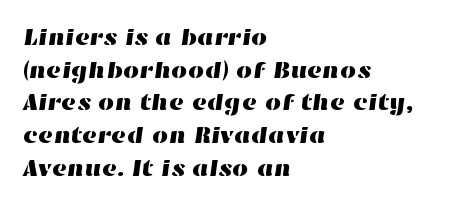
{"underline": "no", "align": "left", "line_spacing": "normal", "line_spacing_ratio": 1.42, "letter_spacing": "normal", "letter_spacing_em": 0.0, "glyph_px": 23}
